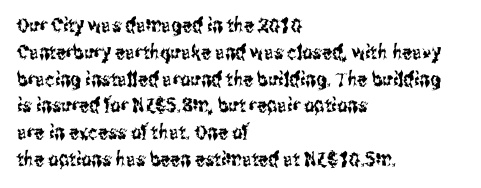
Q: Is the text italic (slanted)? A: No, it is upright.
Q: Is the text underlined? A: No.
Q: How is the paragraph aligned? A: Left-aligned.
Q: Is the spacing between letters normal or unusually wide? A: Normal.
Q: Is the spacing between lines tight, normal or loose? A: Normal.
